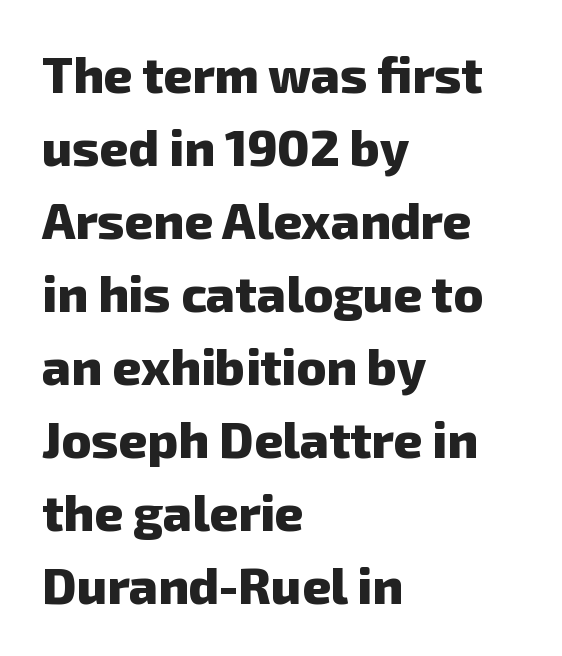
This sample keeps an unexceptional amount of space between lines. These words are printed bold, with thick strokes throughout. The space directly below the letters is spotless. The type is set solid horizontally, with unmodified tracking.
